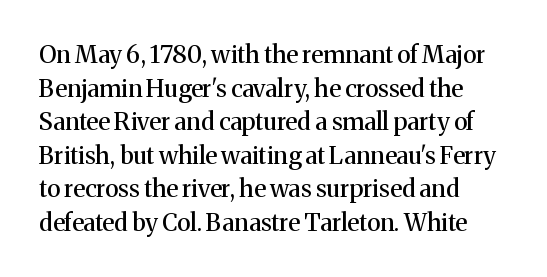
Q: Is the text italic (slanted)? A: No, it is upright.
Q: Is the text underlined? A: No.
Q: How is the paragraph aligned? A: Left-aligned.
Q: Is the spacing between letters normal or unusually wide? A: Normal.
Q: Is the spacing between lines tight, normal or loose? A: Normal.
